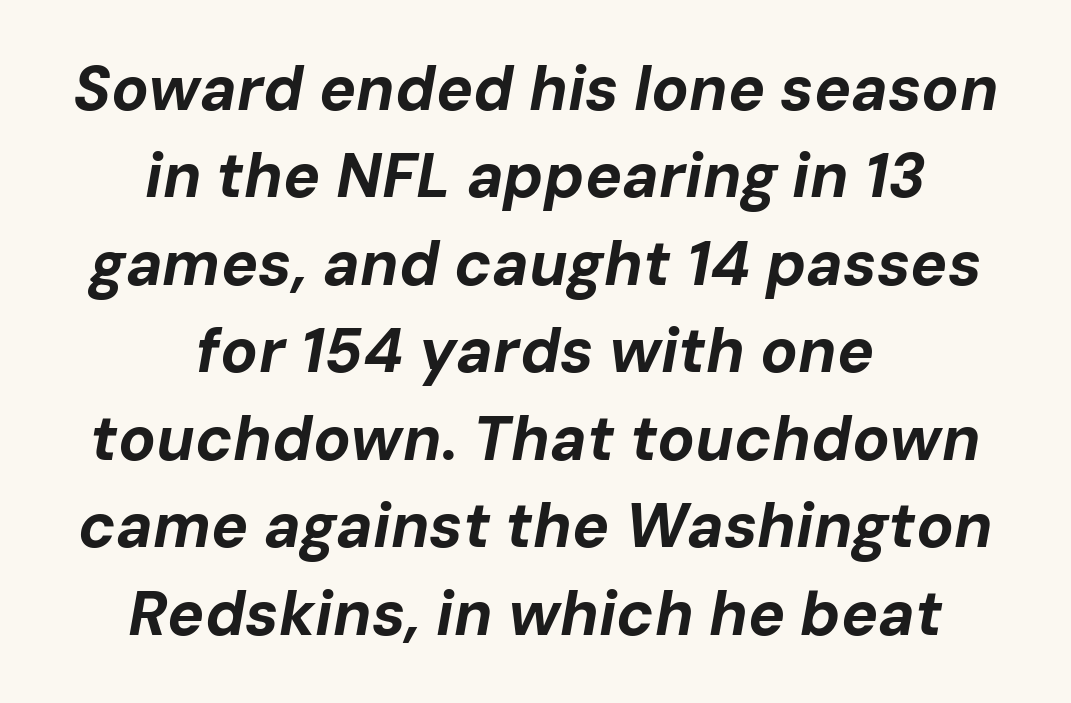
Every letter is thick-stroked: bold, no question. The leading is moderate, giving the passage an even texture. Notice how the stems are inclined rather than vertical — that's the hallmark of italics. The rendering positions every line midway between the sides.
